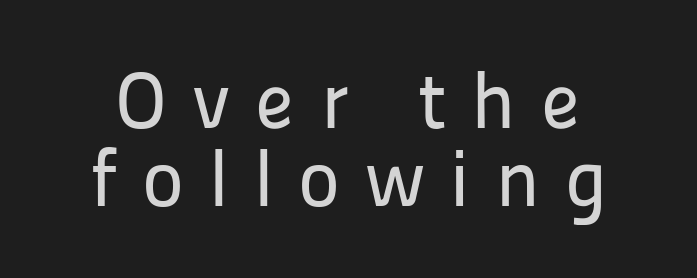
If you drew a line through each stem, it would be perfectly vertical. Check the space under the baseline: it is left empty. This rendering widens character spacing well past its baseline value. Each letter keeps its own natural width here, so spacing adapts to shape. Each new line begins almost immediately beneath the previous one. The characters display no serif detailing; their extremities are plain.
